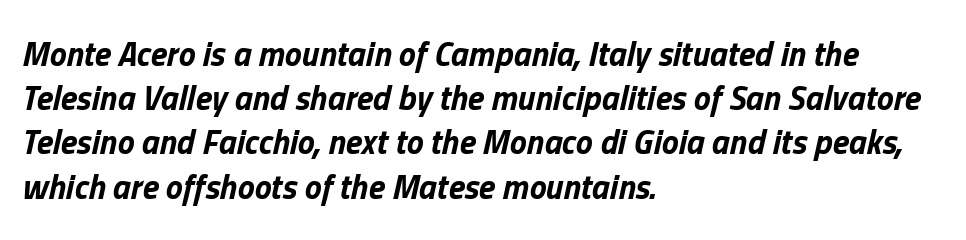
Q: Is the text bold? A: Yes.
Q: Is the text italic (slanted)? A: Yes, it leans right by about 13 degrees.
Q: Is the text underlined? A: No.
Q: How is the paragraph aligned? A: Left-aligned.
Q: Is the spacing between letters normal or unusually wide? A: Normal.
Q: Is the spacing between lines tight, normal or loose? A: Normal.
Q: Width (condensed, normal, or wide)? A: Normal.
Q: Stroke contrast? A: Low.
Q: x-height? A: Medium.
Q: Monospaced? A: No.
